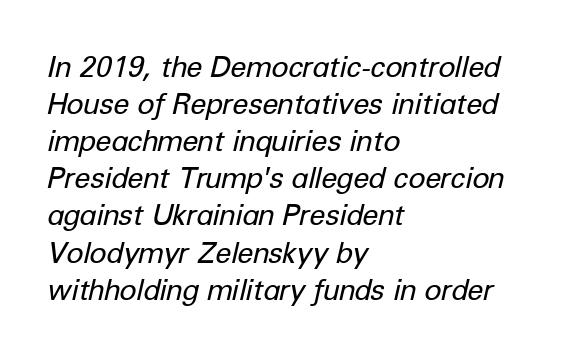
One glance says typical: line gaps are just what's usual. No extra tracking has been applied to these lines. Each letter keeps its own natural width here, so spacing adapts to shape. Does the lettering tilt? It does — this is italic. Stems and bowls with no extra thickness — not bold. The rendering anchors every line to the left-hand side.
